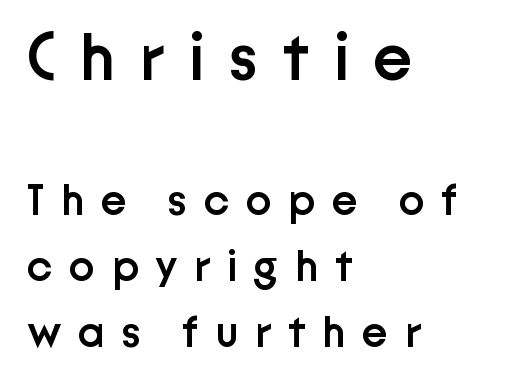
{"serif": "no", "italic": "no", "bold": "semi", "weight": "semibold", "width": "normal", "stroke_contrast": "low", "x_height": "medium", "monospaced": "no", "underline": "no", "align": "left", "line_spacing": "normal", "line_spacing_ratio": 1.5, "letter_spacing": "wide", "letter_spacing_em": 0.37, "larger_block": "first", "size_ratio": 1.5, "glyph_px": 66}
